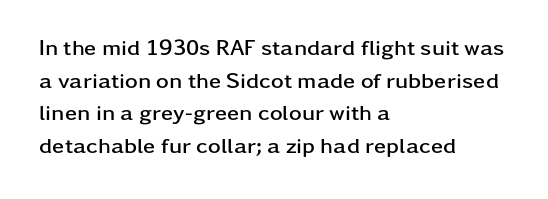
Q: Is the text bold? A: Yes.
Q: Is the text italic (slanted)? A: No, it is upright.
Q: Is the text underlined? A: No.
Q: How is the paragraph aligned? A: Left-aligned.
Q: Is the spacing between letters normal or unusually wide? A: Normal.
Q: Is the spacing between lines tight, normal or loose? A: Normal.
